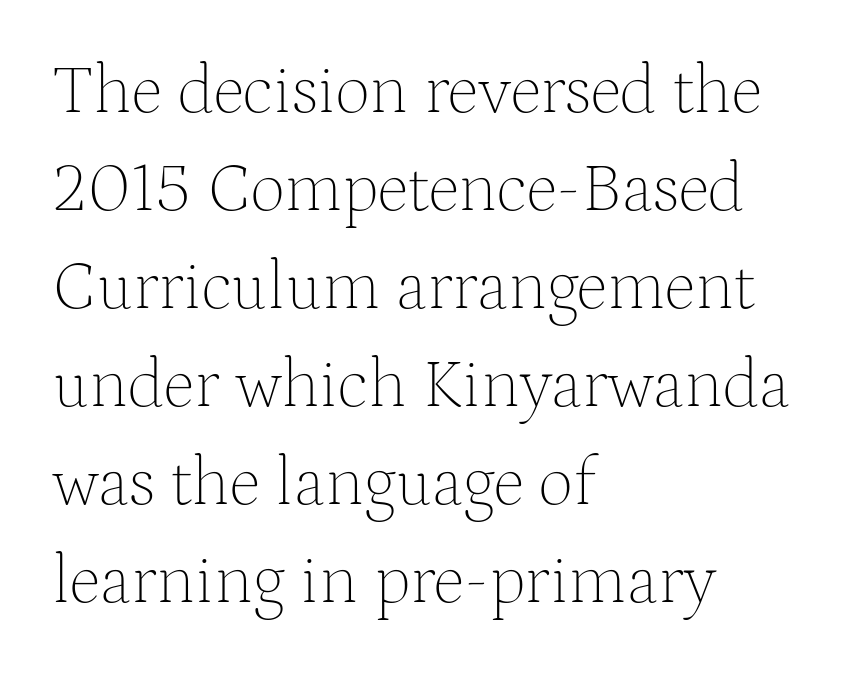
{"serif": "yes", "italic": "no", "bold": "no", "weight": "thin", "width": "normal", "stroke_contrast": "medium", "x_height": "medium", "monospaced": "no", "underline": "no", "align": "left", "line_spacing": "normal", "line_spacing_ratio": 1.42, "letter_spacing": "normal", "letter_spacing_em": 0.0, "glyph_px": 69}
